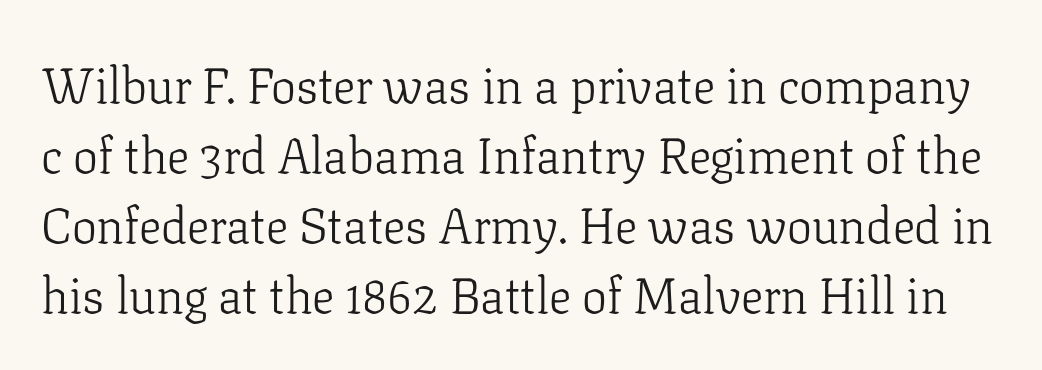
Default kerning and tracking; the words read as compact shapes. This sample has the flowing, uneven cadence of proportional lettering. Underlining? Definitely not there. Stems here are at most as thick as an everyday book face. The passage shown stacks its lines at a standard gap.
